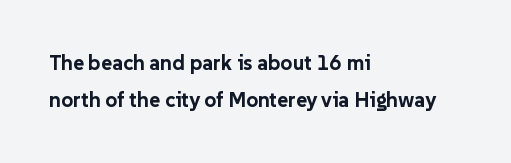
{"italic": "no", "bold": "yes", "underline": "no", "align": "left", "line_spacing_ratio": 1.78, "letter_spacing": "normal", "letter_spacing_em": 0.0, "glyph_px": 21}
